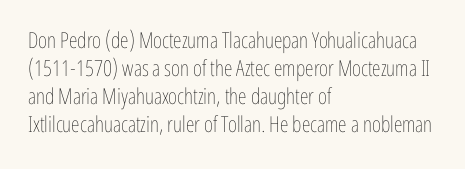
{"italic": "no", "bold": "no", "underline": "no", "align": "left", "line_spacing": "normal", "line_spacing_ratio": 1.27, "letter_spacing": "normal", "letter_spacing_em": 0.0, "glyph_px": 22}
